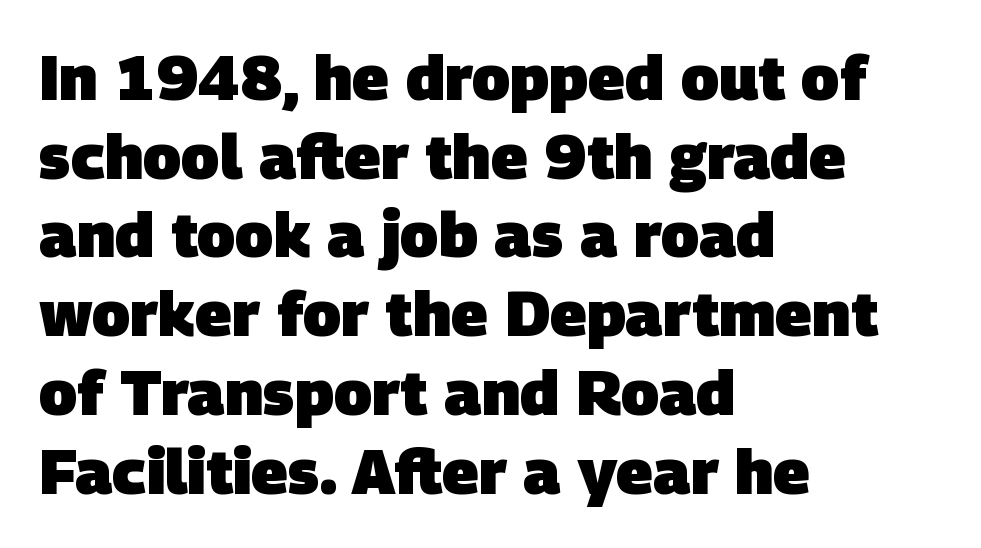
{"serif": "no", "bold": "yes", "weight": "heavy", "width": "normal", "stroke_contrast": "low", "x_height": "large", "monospaced": "no", "underline": "no", "align": "left", "line_spacing": "normal", "line_spacing_ratio": 1.25, "letter_spacing": "normal", "letter_spacing_em": 0.0, "glyph_px": 63}
